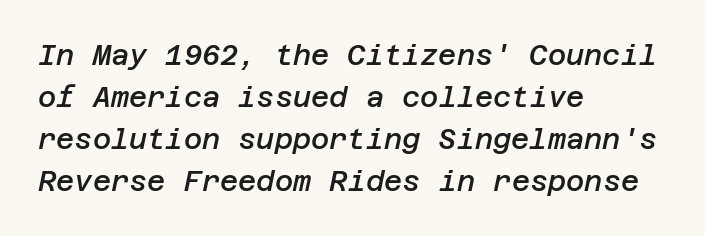
All the whitespace from short lines collects on the right. A typesetter would call this zero additional tracking. An italicized treatment has been applied to the whole sample. Baseline-to-baseline distance is the conventional proportion of letter height. Beneath every word, the page is bare. Typographic density is moderately raised because the face is semibold.
